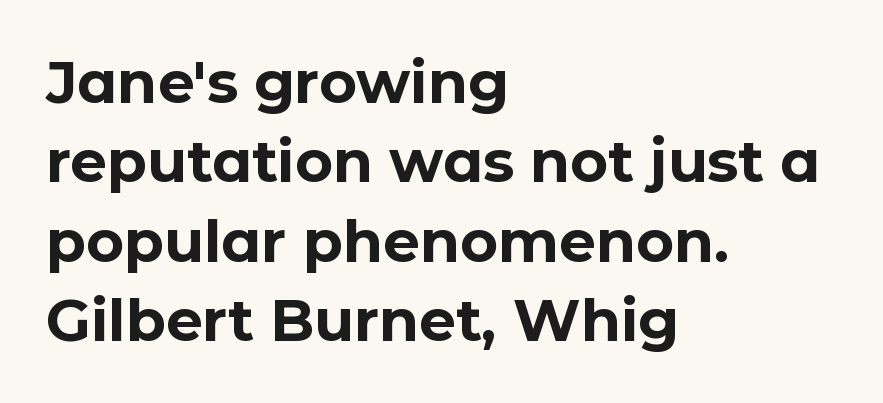
Spacing verdict: proportional, widths tailored to each character. Type style note: lacks serifs. Type without underlining. This sample is left-justified, so line endings fall wherever the words run out. A typesetter would call this leading conventional body-copy spacing. These lines were composed using upright roman letters.
